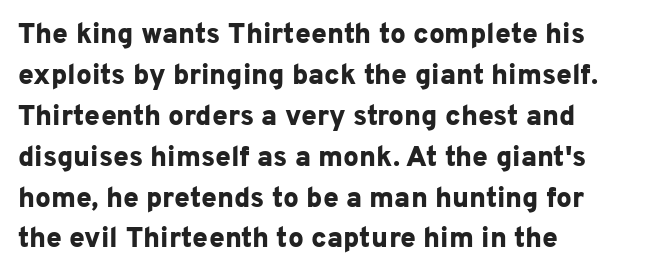
{"serif": "no", "italic": "no", "bold": "yes", "weight": "bold", "width": "normal", "stroke_contrast": "low", "x_height": "medium", "monospaced": "no", "underline": "no", "align": "left", "line_spacing": "normal", "line_spacing_ratio": 1.46, "letter_spacing": "normal", "letter_spacing_em": 0.0, "glyph_px": 28}
